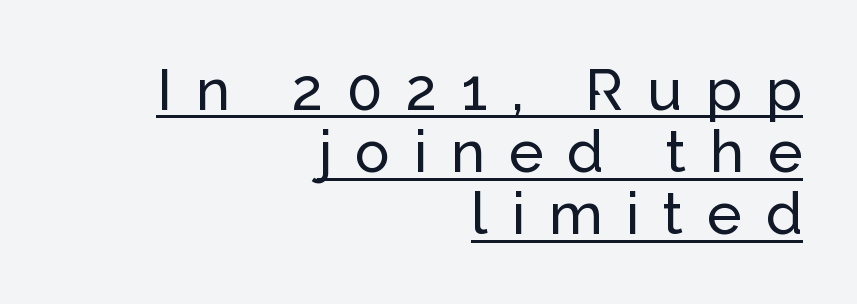
This sample uses expanded letter spacing, leaving extra air between glyphs. Vertical strokes here are truly vertical. A flush-right, rag-left setting is used for this passage. Character widths vary here, with narrow letters taking less room than wide ones. Beneath each row of characters lies a ruled line. This block would grow much taller if given ordinary leading; it's compressed now.
